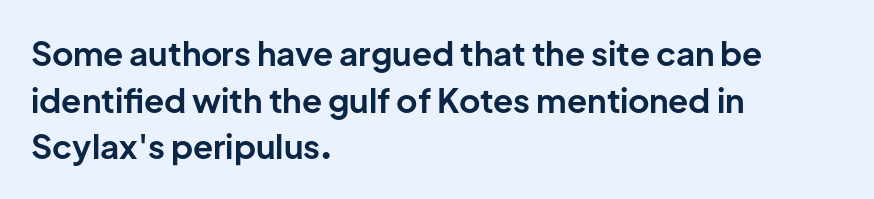
{"serif": "no", "italic": "no", "bold": "yes", "weight": "bold", "width": "normal", "stroke_contrast": "low", "x_height": "medium", "monospaced": "no", "underline": "no", "align": "left", "line_spacing": "normal", "line_spacing_ratio": 1.41, "letter_spacing": "normal", "letter_spacing_em": 0.0, "glyph_px": 33}
